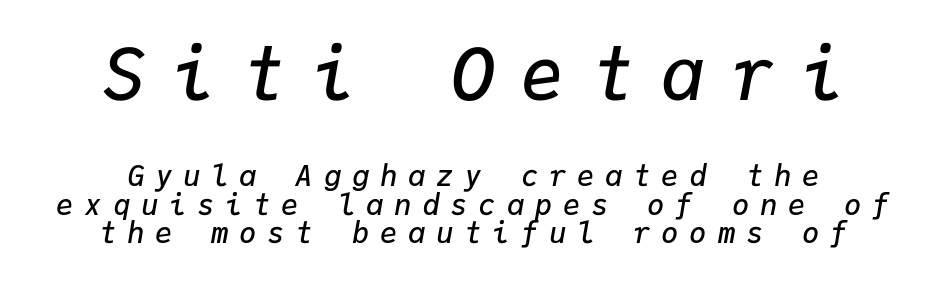
Q: Is the text bold? A: Semi-bold.
Q: Is the text italic (slanted)? A: Yes, it leans right by about 9 degrees.
Q: Is the text underlined? A: No.
Q: How is the paragraph aligned? A: Centered.
Q: Is the spacing between letters normal or unusually wide? A: Unusually wide.
Q: Is the spacing between lines tight, normal or loose? A: Tight.
Q: Which block of text is set in a larger size, the first (top) or the second (bottom)? A: The first (top) one.
Q: Width (condensed, normal, or wide)? A: Normal.
Q: Stroke contrast? A: Low.
Q: x-height? A: Medium.
Q: Monospaced? A: Yes.
